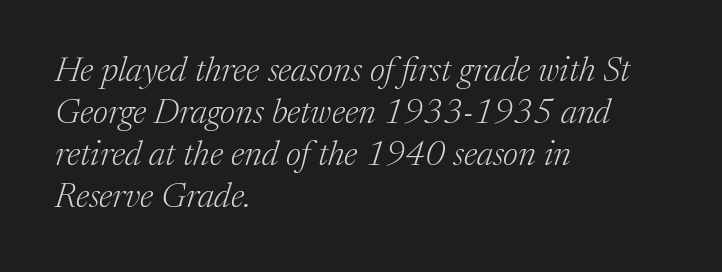
The text carries the slant typical of an italic or oblique font. The string is rendered with underlining switched off. The text was rendered using a seriffed face with decorative stroke endings. The weight would be labelled regular, book, light, or lighter still. This sample has the flowing, uneven cadence of proportional lettering. Default kerning and tracking; the words read as compact shapes.
